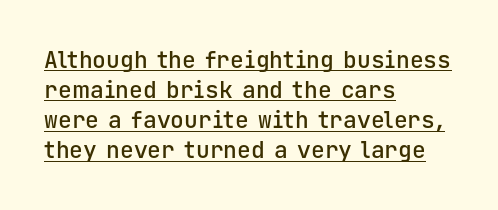
{"italic": "no", "bold": "semi", "underline": "yes", "align": "left", "line_spacing": "normal", "line_spacing_ratio": 1.31, "letter_spacing": "normal", "letter_spacing_em": 0.0, "glyph_px": 23}
